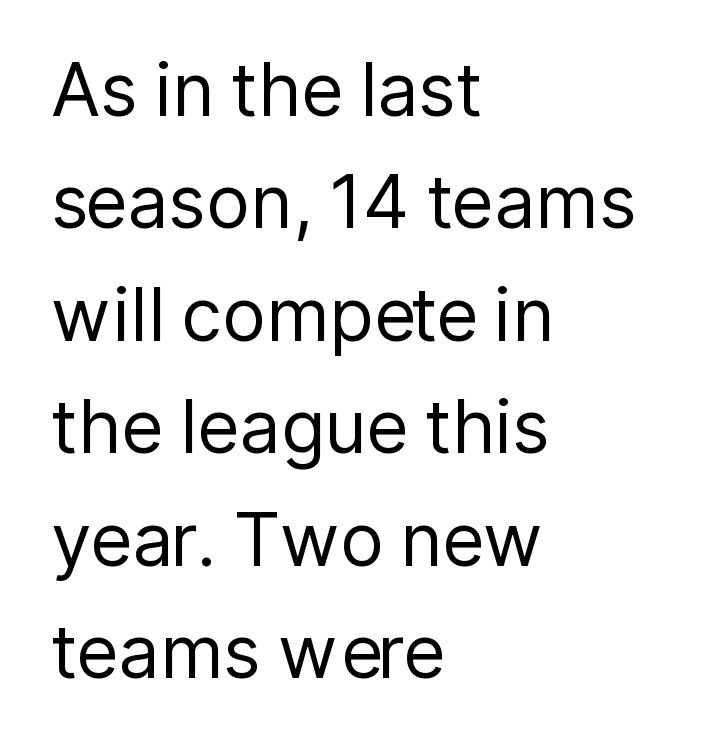
{"serif": "no", "italic": "no", "bold": "no", "weight": "regular", "width": "normal", "stroke_contrast": "low", "x_height": "medium", "monospaced": "no", "underline": "no", "align": "left", "line_spacing": "normal", "line_spacing_ratio": 1.54, "letter_spacing": "normal", "letter_spacing_em": 0.0, "glyph_px": 73}
